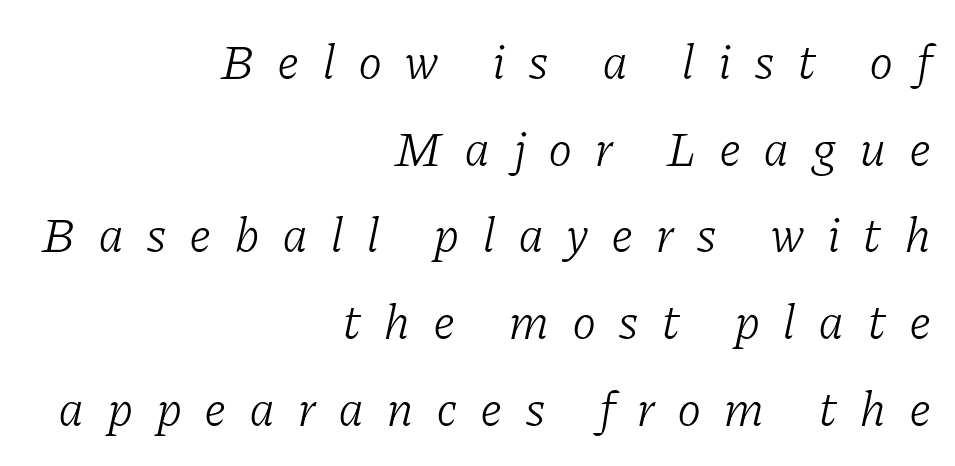
{"serif": "yes", "italic": "yes", "lean": "right", "slant_degrees": 11, "bold": "no", "weight": "light", "width": "normal", "stroke_contrast": "low", "x_height": "medium", "monospaced": "no", "underline": "no", "align": "right", "line_spacing_ratio": 1.77, "letter_spacing": "wide", "letter_spacing_em": 0.45, "glyph_px": 49}
